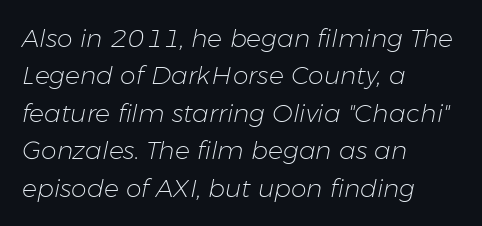
Characters are canted at an angle relative to the baseline's perpendicular. The letterforms sit at book weight or below. No extra tracking has been applied to these lines. A clean baseline with only descenders dipping below it.
